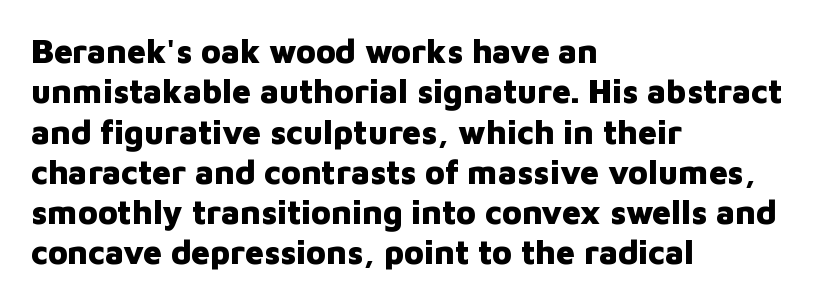
{"serif": "no", "italic": "no", "bold": "yes", "weight": "heavy", "width": "normal", "stroke_contrast": "low", "x_height": "medium", "monospaced": "no", "underline": "no", "align": "left", "line_spacing_ratio": 1.22, "letter_spacing": "normal", "letter_spacing_em": 0.0, "glyph_px": 33}
